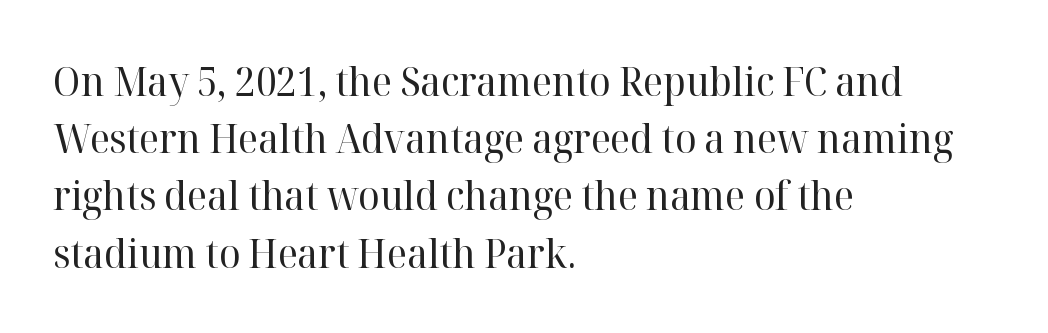
{"serif": "yes", "italic": "no", "bold": "no", "weight": "regular", "width": "normal", "stroke_contrast": "high", "x_height": "medium", "monospaced": "no", "underline": "no", "align": "left", "line_spacing": "normal", "line_spacing_ratio": 1.43, "letter_spacing": "normal", "letter_spacing_em": 0.0, "glyph_px": 40}
